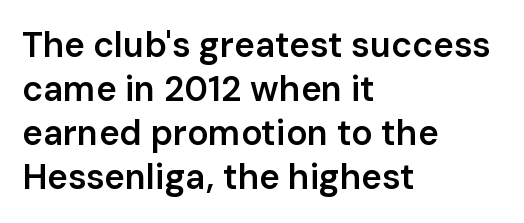
The image shows 35 px semibold sans-serif type, upright; set left-aligned, normal line spacing (1.26x), normal letter spacing, not underlined; low stroke contrast and a medium x-height.
